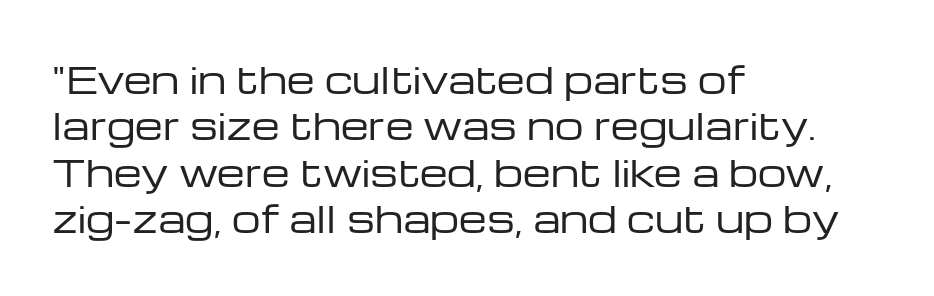
Q: Is the text bold? A: No.
Q: Is the text italic (slanted)? A: No, it is upright.
Q: Is the typeface a serif or a sans-serif typeface? A: Sans-serif.
Q: Is the text underlined? A: No.
Q: How is the paragraph aligned? A: Left-aligned.
Q: Is the spacing between letters normal or unusually wide? A: Normal.
Q: Is the spacing between lines tight, normal or loose? A: Normal.
Q: Width (condensed, normal, or wide)? A: Wide.
Q: Stroke contrast? A: Low.
Q: x-height? A: Medium.
Q: Monospaced? A: No.
